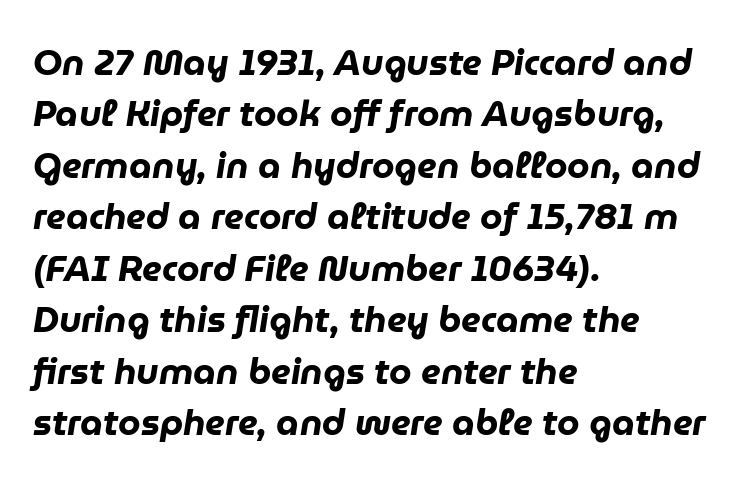
The image shows 36 px heavy type, italic (leaning right); set left-aligned, normal line spacing (1.43x), normal letter spacing, not underlined; low stroke contrast and a medium x-height.
